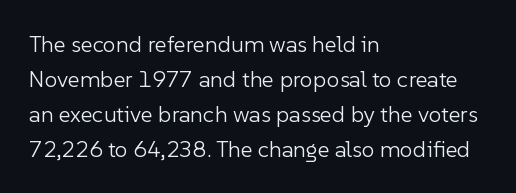
{"italic": "no", "bold": "no", "underline": "no", "align": "left", "line_spacing": "normal", "line_spacing_ratio": 1.52, "letter_spacing": "normal", "letter_spacing_em": 0.0, "glyph_px": 23}
